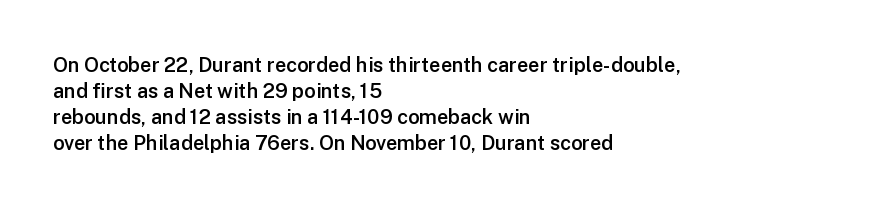
Q: Is the text bold? A: Semi-bold.
Q: Is the text italic (slanted)? A: No, it is upright.
Q: Is the text underlined? A: No.
Q: How is the paragraph aligned? A: Left-aligned.
Q: Is the spacing between letters normal or unusually wide? A: Normal.
Q: Is the spacing between lines tight, normal or loose? A: Normal.
